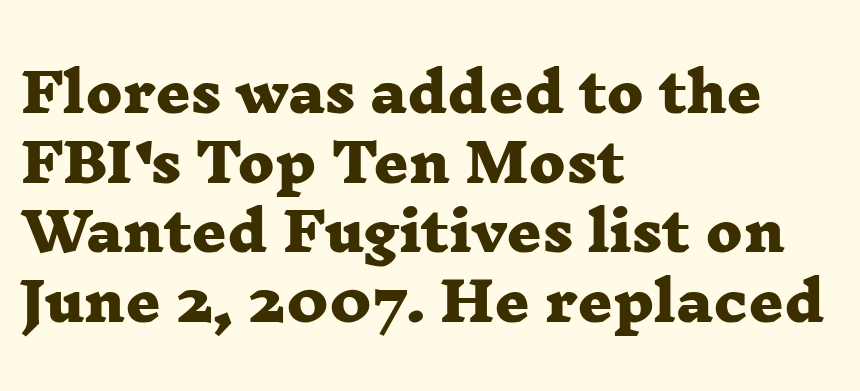
{"serif": "yes", "bold": "yes", "weight": "heavy", "width": "wide", "stroke_contrast": "low", "x_height": "medium", "monospaced": "no", "underline": "no", "align": "left", "line_spacing": "normal", "line_spacing_ratio": 1.29, "letter_spacing": "normal", "letter_spacing_em": 0.0, "glyph_px": 54}
